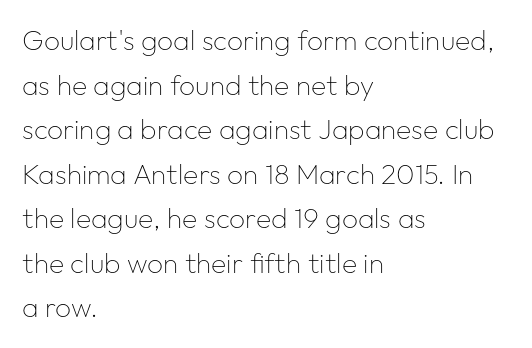
The horizontal fit of the characters is conventional and even. In terms of leading, this rendering sits right in the middle. Designer's note — italics off, roman on. The gap between lines stays unmarked. Type style note: lacks serifs.
